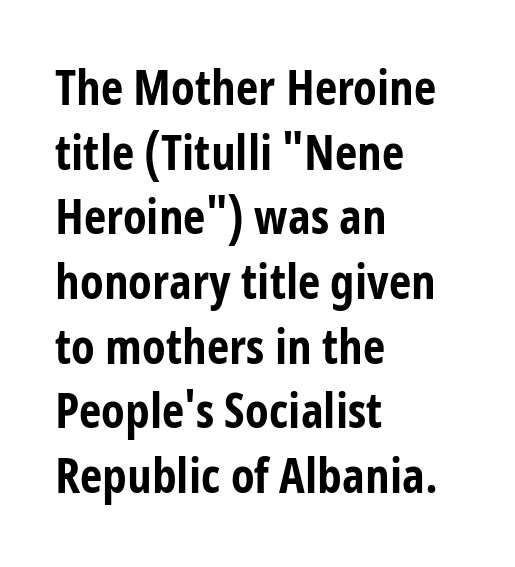
The image shows 49 px bold, condensed sans-serif type, upright; set left-aligned, normal line spacing (1.32x), normal letter spacing, not underlined; low stroke contrast and a medium x-height.
